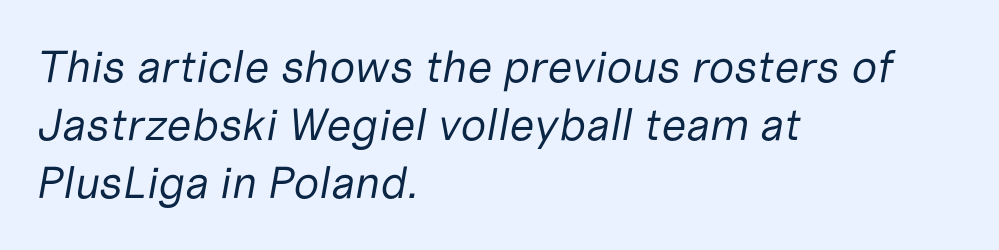
Q: Is the text bold? A: No.
Q: Is the text italic (slanted)? A: Yes, it leans right by about 10 degrees.
Q: Is the text underlined? A: No.
Q: How is the paragraph aligned? A: Left-aligned.
Q: Is the spacing between letters normal or unusually wide? A: Normal.
Q: Is the spacing between lines tight, normal or loose? A: Normal.
Q: Width (condensed, normal, or wide)? A: Normal.
Q: Stroke contrast? A: Low.
Q: x-height? A: Medium.
Q: Monospaced? A: No.
